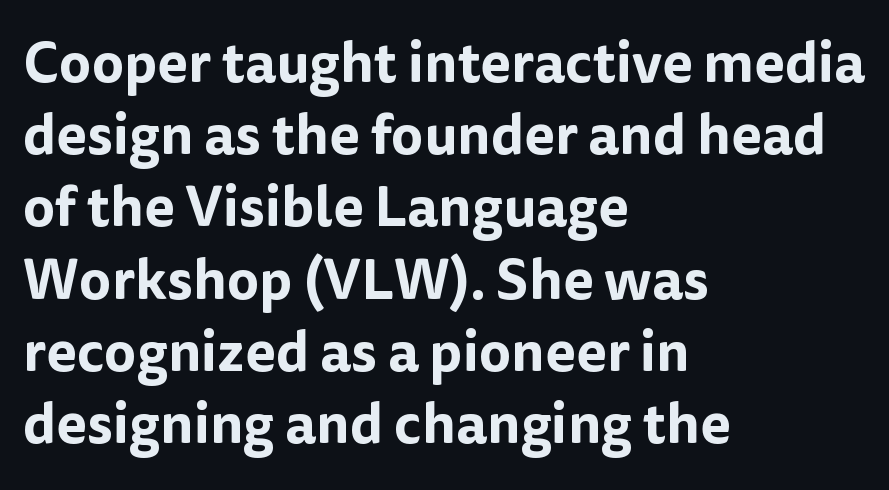
Between one letter and the next there's only the usual sliver of space. Notice how the stems are strictly vertical — no italics here. Is this a sans? Yes — the strokes have no serifs. This block has exactly the height ordinary leading produces.
